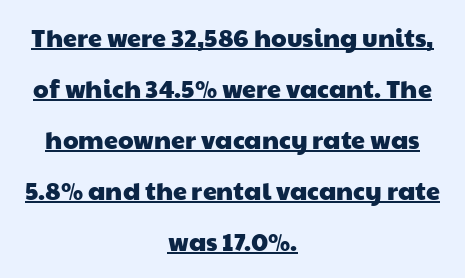
Q: Is the text underlined? A: Yes.
Q: How is the paragraph aligned? A: Centered.
Q: Is the spacing between letters normal or unusually wide? A: Normal.
Q: Is the spacing between lines tight, normal or loose? A: Loose.
